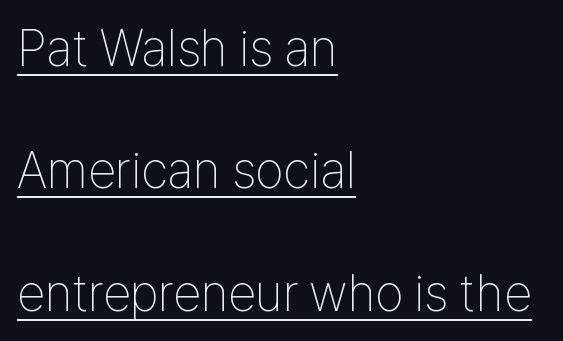
The image shows 51 px thin, condensed sans-serif type, upright; set left-aligned, loose line spacing (2.4x), normal letter spacing, underlined; low stroke contrast and a medium x-height.
